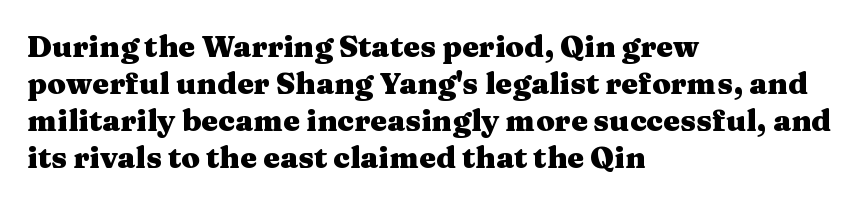
Think of a printed novel: that variable character pitch is what you see here. Stroke terminals: seriffed. Designer's note — italics off, roman on. The paragraph has a hard left edge and a soft right edge. Tracking here is standard; glyphs follow each other at the usual distance.
